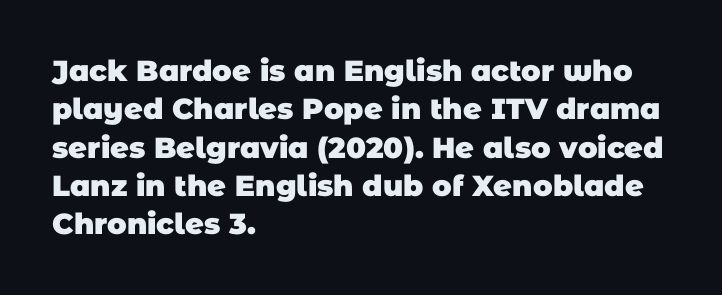
The image shows 29 px heavy sans-serif type; set left-aligned, normal line spacing (1.32x), normal letter spacing, not underlined; low stroke contrast and a large x-height.
